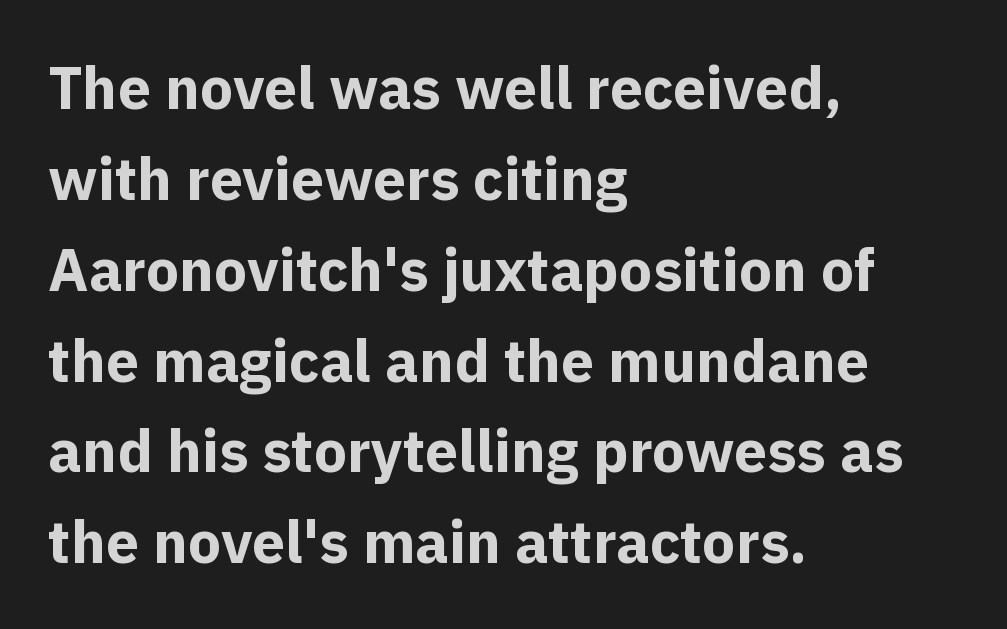
{"serif": "no", "italic": "no", "bold": "yes", "weight": "bold", "width": "normal", "x_height": "medium", "monospaced": "no", "underline": "no", "align": "left", "line_spacing": "normal", "line_spacing_ratio": 1.54, "letter_spacing": "normal", "letter_spacing_em": 0.0, "glyph_px": 59}
